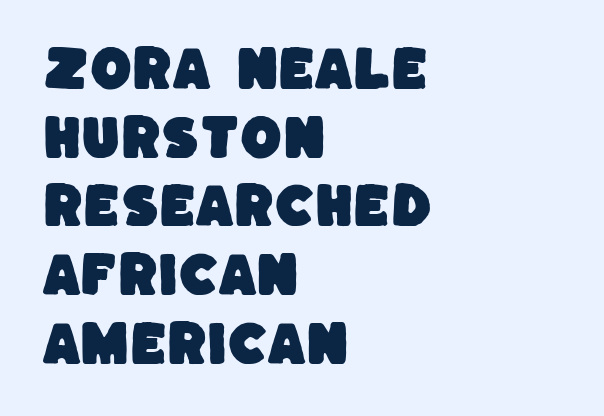
Q: Is the typeface a serif or a sans-serif typeface? A: Sans-serif.
Q: Is the text underlined? A: No.
Q: How is the paragraph aligned? A: Left-aligned.
Q: Is the spacing between letters normal or unusually wide? A: Normal.
Q: Is the spacing between lines tight, normal or loose? A: Normal.
Q: Width (condensed, normal, or wide)? A: Normal.
Q: Stroke contrast? A: Low.
Q: x-height? A: Large.
Q: Monospaced? A: No.
